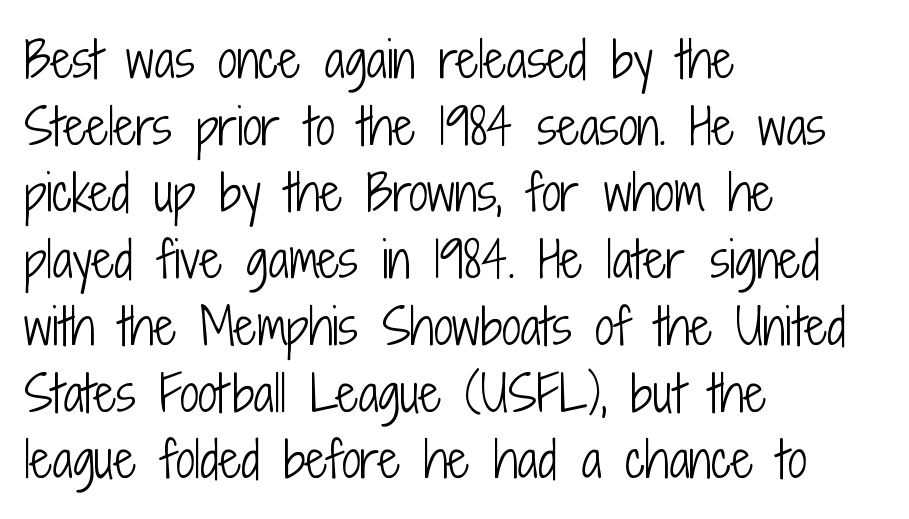
{"serif": "no", "italic": "no", "bold": "no", "weight": "light", "width": "condensed", "stroke_contrast": "low", "x_height": "medium", "monospaced": "no", "underline": "no", "align": "left", "line_spacing": "normal", "line_spacing_ratio": 1.39, "letter_spacing": "normal", "letter_spacing_em": 0.0, "glyph_px": 48}
